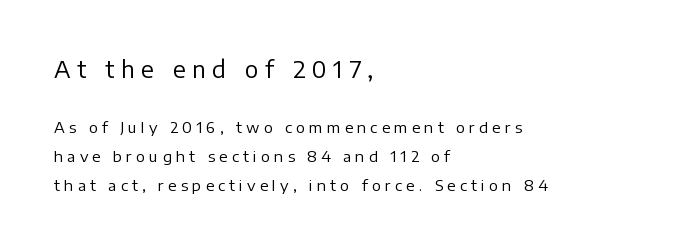
{"italic": "no", "bold": "no", "underline": "no", "align": "left", "line_spacing": "loose", "line_spacing_ratio": 1.93, "letter_spacing": "wide", "letter_spacing_em": 0.28, "larger_block": "first", "size_ratio": 1.53, "glyph_px": 23}
